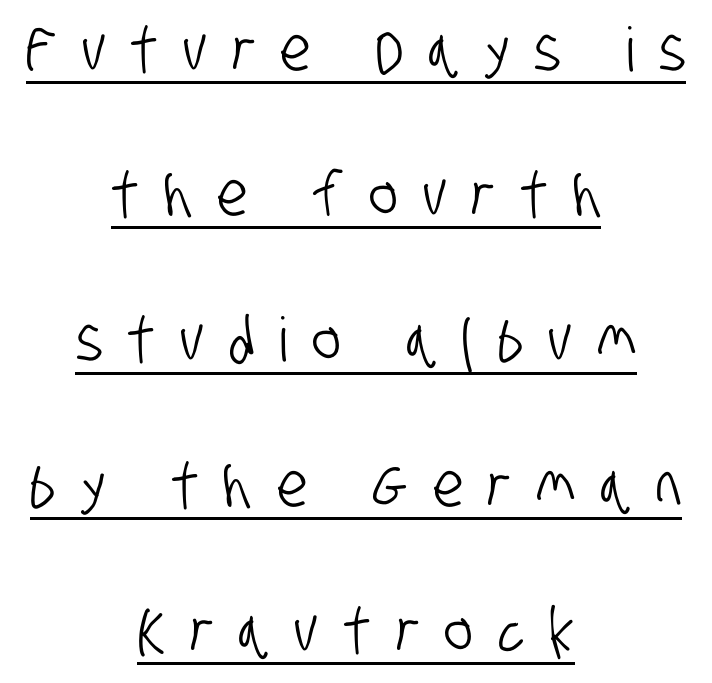
The image shows 61 px condensed sans-serif type; set centered, loose line spacing (2.38x), unusually wide letter spacing (+0.41 em), underlined; low stroke contrast and a large x-height.
